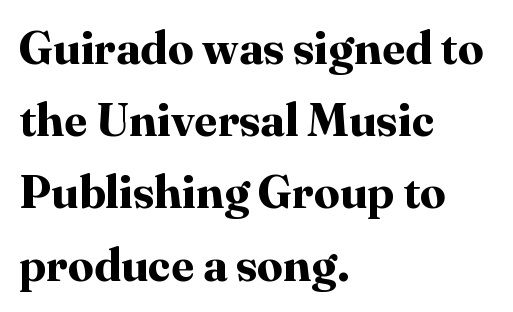
Underline: absent. Proportional: the letters do not fall into vertical columns. Do the letters lean? They stand straight. The ragged edge is on the right, which tells us the setting is flush left.
